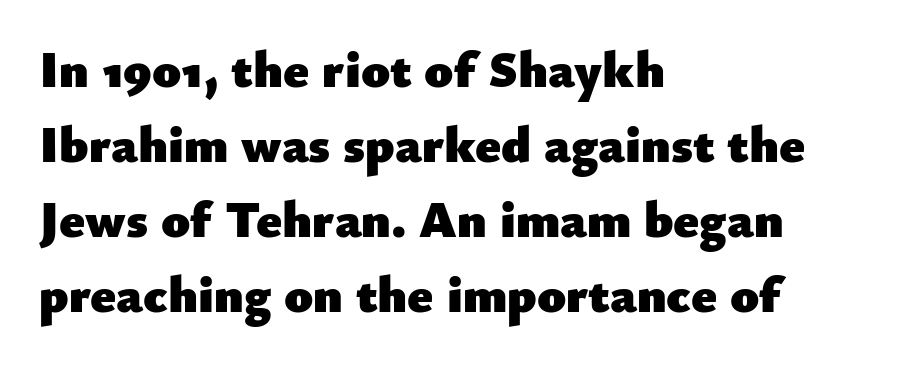
Q: Is the text bold? A: Yes.
Q: Is the text italic (slanted)? A: No, it is upright.
Q: Is the typeface a serif or a sans-serif typeface? A: Sans-serif.
Q: Is the text underlined? A: No.
Q: How is the paragraph aligned? A: Left-aligned.
Q: Is the spacing between letters normal or unusually wide? A: Normal.
Q: Is the spacing between lines tight, normal or loose? A: Normal.
Q: Width (condensed, normal, or wide)? A: Normal.
Q: Stroke contrast? A: Low.
Q: x-height? A: Small.
Q: Monospaced? A: No.
